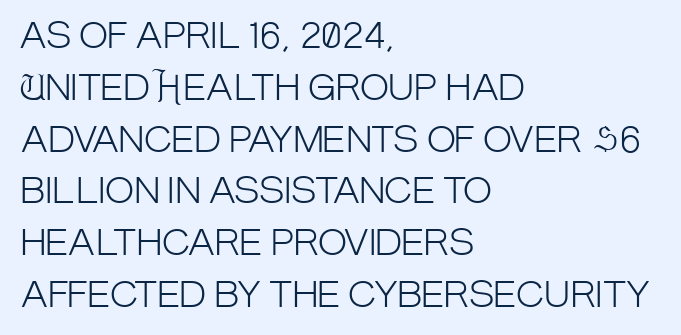
{"serif": "no", "italic": "no", "bold": "no", "weight": "light", "width": "condensed", "stroke_contrast": "low", "x_height": "large", "monospaced": "no", "underline": "no", "align": "left", "line_spacing": "normal", "line_spacing_ratio": 1.48, "letter_spacing": "normal", "letter_spacing_em": 0.0, "glyph_px": 35}
